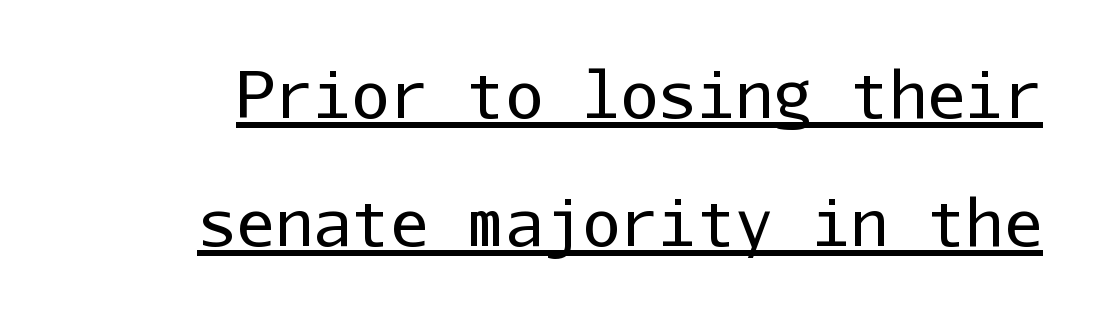
{"serif": "no", "italic": "no", "bold": "no", "weight": "regular", "width": "normal", "stroke_contrast": "low", "x_height": "medium", "monospaced": "yes", "underline": "yes", "line_spacing": "loose", "line_spacing_ratio": 2.0, "letter_spacing": "normal", "letter_spacing_em": 0.0, "glyph_px": 64}
